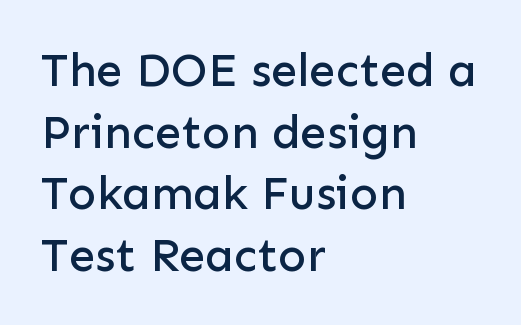
{"serif": "no", "italic": "no", "width": "normal", "stroke_contrast": "low", "x_height": "medium", "monospaced": "no", "underline": "no", "align": "left", "line_spacing": "normal", "line_spacing_ratio": 1.31, "letter_spacing": "normal", "letter_spacing_em": 0.0, "glyph_px": 47}
